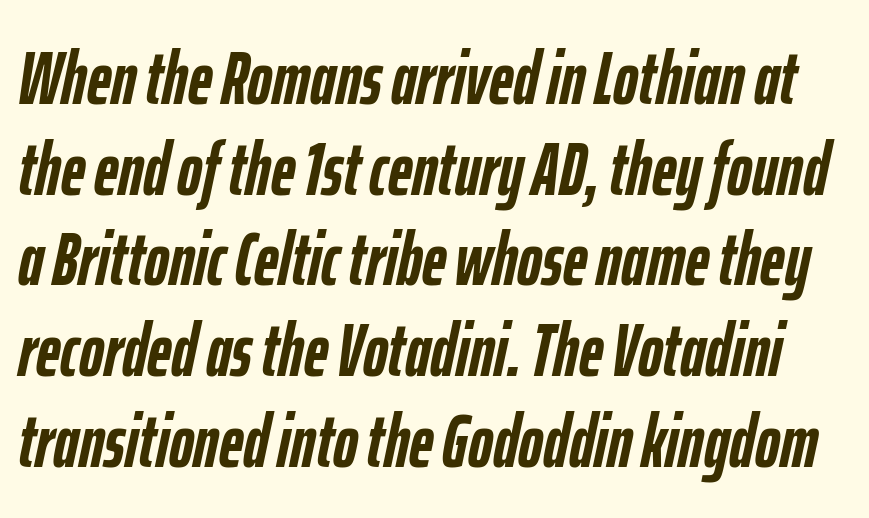
Q: Is the text bold? A: Yes.
Q: Is the text italic (slanted)? A: Yes, it leans right by about 12 degrees.
Q: Is the text underlined? A: No.
Q: Is the spacing between letters normal or unusually wide? A: Normal.
Q: Width (condensed, normal, or wide)? A: Condensed.
Q: Stroke contrast? A: Low.
Q: x-height? A: Medium.
Q: Monospaced? A: No.
